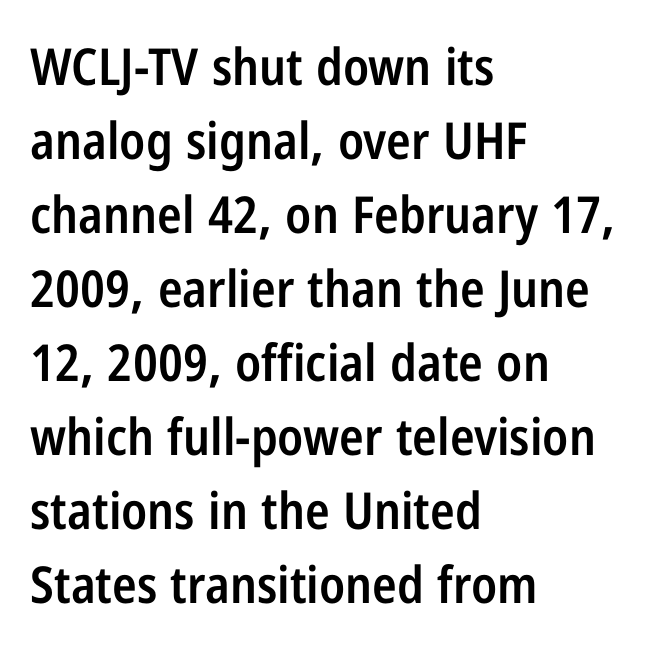
{"serif": "no", "italic": "no", "bold": "semi", "weight": "semibold", "width": "condensed", "stroke_contrast": "low", "x_height": "medium", "monospaced": "no", "underline": "no", "align": "left", "line_spacing": "normal", "line_spacing_ratio": 1.45, "letter_spacing": "normal", "letter_spacing_em": 0.0, "glyph_px": 51}
